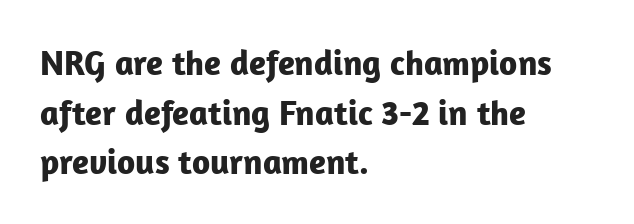
The image shows 35 px bold sans-serif type, upright; set left-aligned, normal line spacing (1.42x), normal letter spacing, not underlined; low stroke contrast and a medium x-height.
